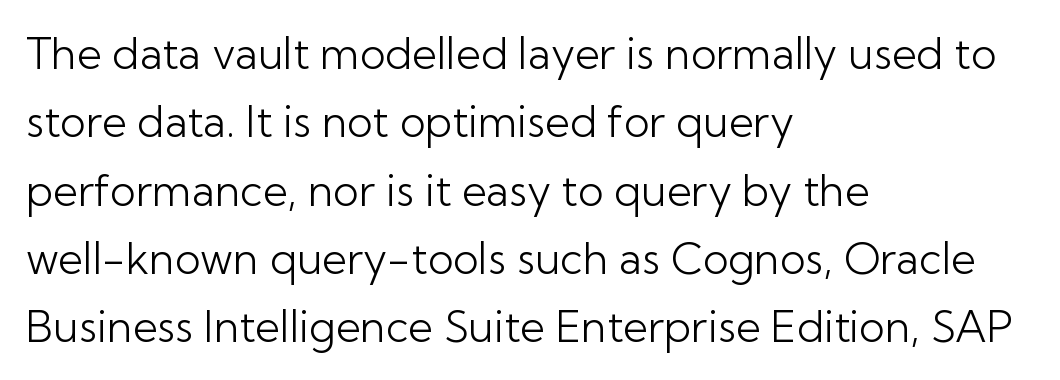
The line-height multiplier appears to be the usual default. The passage shown is typed in a proportional face where columns would drift. This is roman type, the default non-slanted kind. Line beginnings align vertically; line endings do not. Bare-footed words on every line. The glyphs in this specimen are sans serif.
